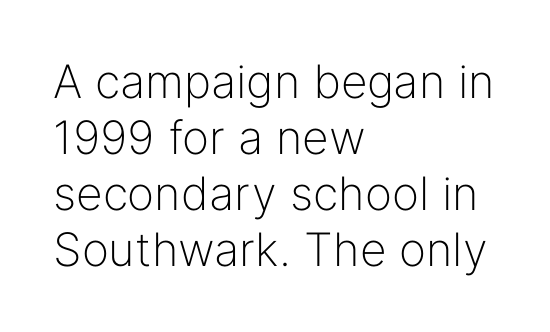
{"serif": "no", "italic": "no", "bold": "no", "weight": "light", "width": "normal", "stroke_contrast": "low", "x_height": "medium", "monospaced": "no", "underline": "no", "align": "left", "line_spacing_ratio": 1.22, "letter_spacing": "normal", "letter_spacing_em": 0.0, "glyph_px": 46}
